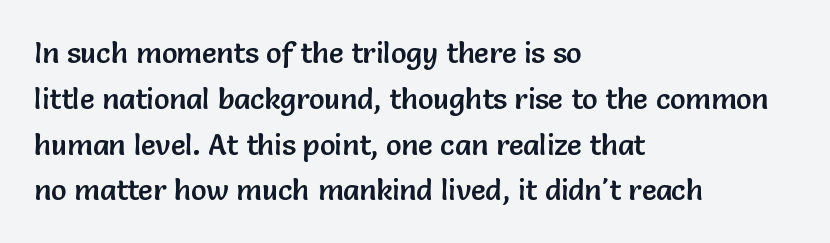
{"serif": "no", "italic": "no", "width": "normal", "stroke_contrast": "low", "x_height": "medium", "monospaced": "no", "underline": "no", "align": "left", "line_spacing": "normal", "line_spacing_ratio": 1.58, "letter_spacing": "normal", "letter_spacing_em": 0.0, "glyph_px": 29}
